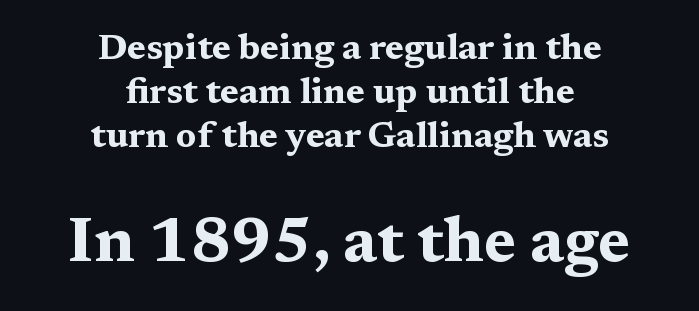
Character widths vary here, with narrow letters taking less room than wide ones. There is no visible air inserted between adjacent glyphs. Style check: upright. Is the block centered? Yes — each line is placed symmetrically about the middle. Note: serifs present on the glyphs.
